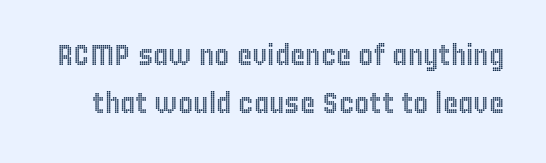
{"italic": "no", "width": "condensed", "x_height": "large", "monospaced": "no", "underline": "no", "line_spacing": "normal", "line_spacing_ratio": 1.67, "letter_spacing": "normal", "letter_spacing_em": 0.0, "glyph_px": 29}
